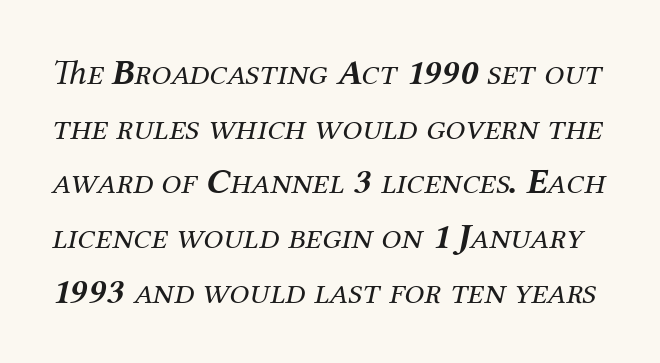
Q: Is the text bold? A: No.
Q: Is the text italic (slanted)? A: Yes, it leans right by about 12 degrees.
Q: Is the typeface a serif or a sans-serif typeface? A: Serif.
Q: Is the text underlined? A: No.
Q: Is the spacing between letters normal or unusually wide? A: Normal.
Q: Is the spacing between lines tight, normal or loose? A: Normal.
Q: Width (condensed, normal, or wide)? A: Normal.
Q: Stroke contrast? A: Medium.
Q: x-height? A: Medium.
Q: Monospaced? A: No.
